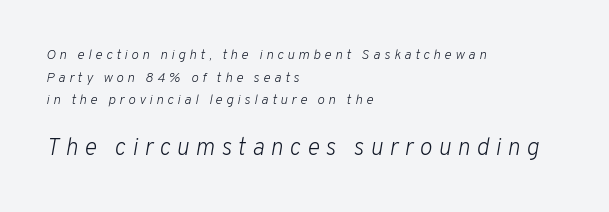
{"italic": "yes", "lean": "right", "slant_degrees": 10, "bold": "no", "underline": "no", "align": "left", "line_spacing": "normal", "line_spacing_ratio": 1.62, "letter_spacing": "wide", "letter_spacing_em": 0.26, "larger_block": "second", "size_ratio": 1.71, "glyph_px": 24}
